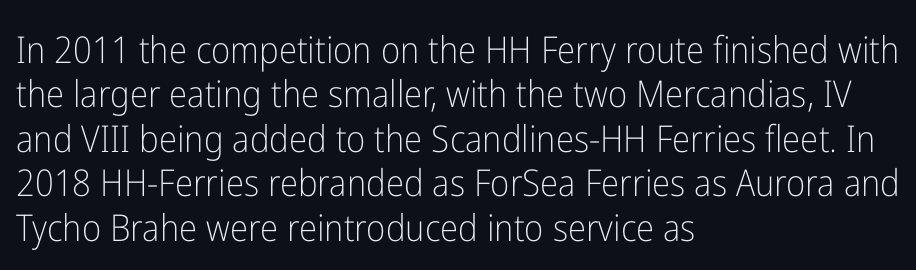
The font's upright variant was chosen for this text. Horizontally, the lines are justified to the leading edge only. Spacing verdict: proportional, widths tailored to each character. Only glyphs here, with clear space below each row. Default kerning and tracking; the words read as compact shapes.
